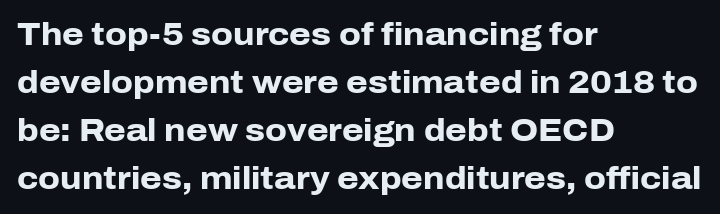
The image shows 31 px heavy sans-serif type, upright; set left-aligned, normal line spacing (1.55x), normal letter spacing, not underlined; low stroke contrast and a medium x-height.
